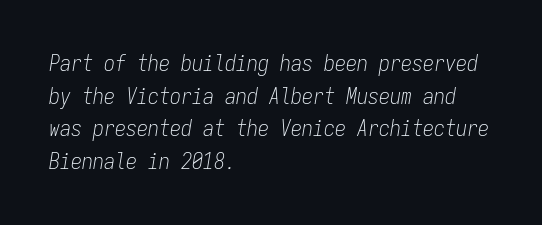
Q: Is the text bold? A: No.
Q: Is the text italic (slanted)? A: Yes, it leans right by about 9 degrees.
Q: Is the text underlined? A: No.
Q: How is the paragraph aligned? A: Left-aligned.
Q: Is the spacing between letters normal or unusually wide? A: Normal.
Q: Is the spacing between lines tight, normal or loose? A: Normal.
